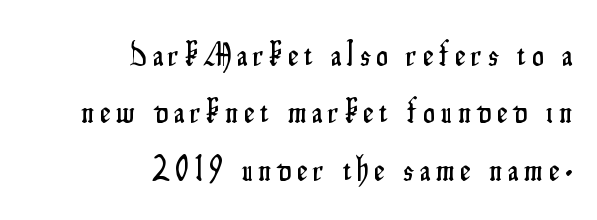
Q: Is the text italic (slanted)? A: No, it is upright.
Q: Is the typeface a serif or a sans-serif typeface? A: Sans-serif.
Q: Is the text underlined? A: No.
Q: How is the paragraph aligned? A: Right-aligned.
Q: Width (condensed, normal, or wide)? A: Condensed.
Q: Stroke contrast? A: Low.
Q: x-height? A: Small.
Q: Monospaced? A: No.
